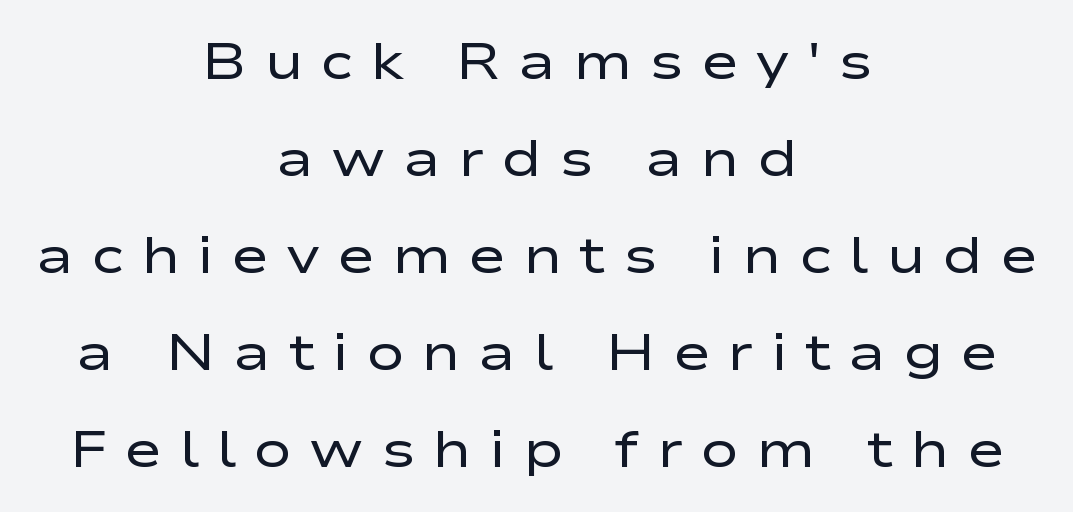
Tracking here is generous; glyphs stand well apart from one another. Is this a fixed-width face? No — the glyphs have proportional, varying widths. Descenders hang freely into open space. Is the type heavy? It reads as light-to-regular instead. Horizontal alignment here is central, giving a formal, balanced look. Compared with typical paragraphs, the rows here are farther apart.
